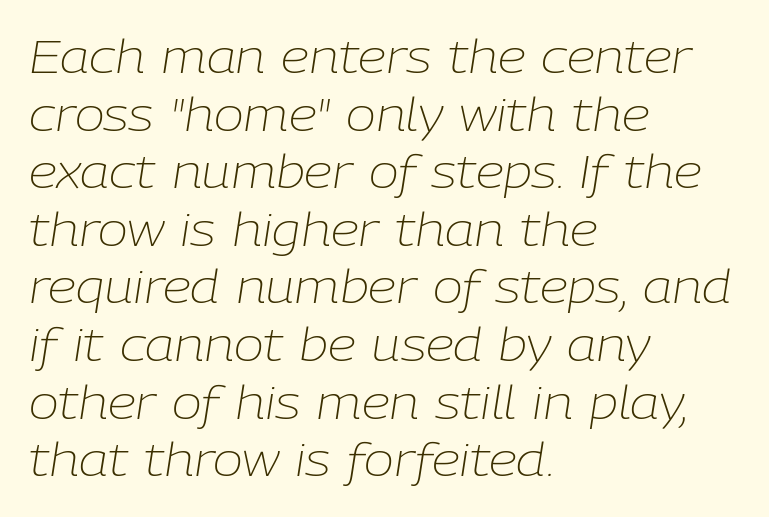
The font's italic variant was chosen for this text. This reads as an unemphasized weight, regular at the heaviest. There is no visible air inserted between adjacent glyphs. What's the leading like? Ordinary, nothing unusual. These lines are set flush left with a ragged right edge.
